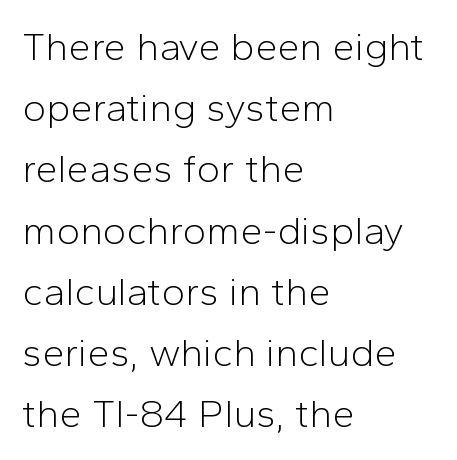
Q: Is the text bold? A: No.
Q: Is the text italic (slanted)? A: No, it is upright.
Q: Is the typeface a serif or a sans-serif typeface? A: Sans-serif.
Q: Is the text underlined? A: No.
Q: How is the paragraph aligned? A: Left-aligned.
Q: Is the spacing between letters normal or unusually wide? A: Normal.
Q: Is the spacing between lines tight, normal or loose? A: Normal.
Q: Width (condensed, normal, or wide)? A: Normal.
Q: Stroke contrast? A: Low.
Q: x-height? A: Medium.
Q: Monospaced? A: No.
